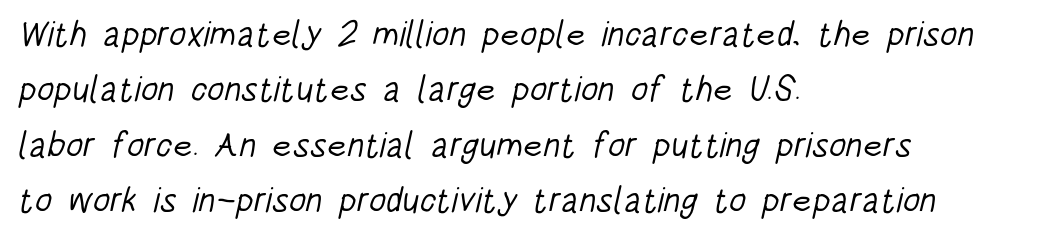
Q: Is the text bold? A: No.
Q: Is the typeface a serif or a sans-serif typeface? A: Sans-serif.
Q: Is the text underlined? A: No.
Q: How is the paragraph aligned? A: Left-aligned.
Q: Is the spacing between letters normal or unusually wide? A: Normal.
Q: Is the spacing between lines tight, normal or loose? A: Normal.
Q: Width (condensed, normal, or wide)? A: Condensed.
Q: Stroke contrast? A: Low.
Q: x-height? A: Large.
Q: Monospaced? A: No.
